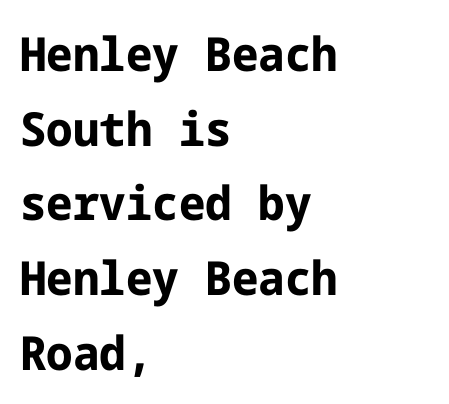
{"serif": "no", "italic": "no", "bold": "yes", "weight": "bold", "width": "normal", "stroke_contrast": "low", "x_height": "medium", "underline": "no", "align": "left", "line_spacing": "normal", "line_spacing_ratio": 1.59, "letter_spacing": "normal", "letter_spacing_em": 0.0, "glyph_px": 47}
